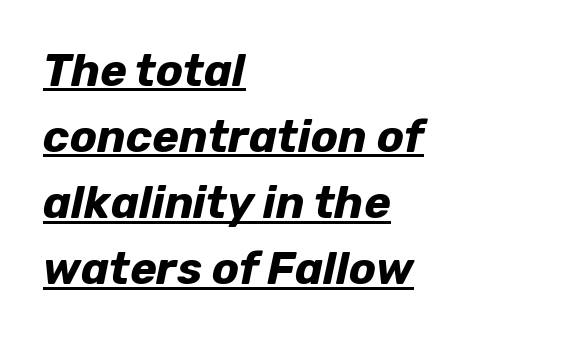
The image shows 45 px bold type, italic (leaning right); set left-aligned, normal line spacing (1.47x), normal letter spacing, underlined; low stroke contrast and a medium x-height.
